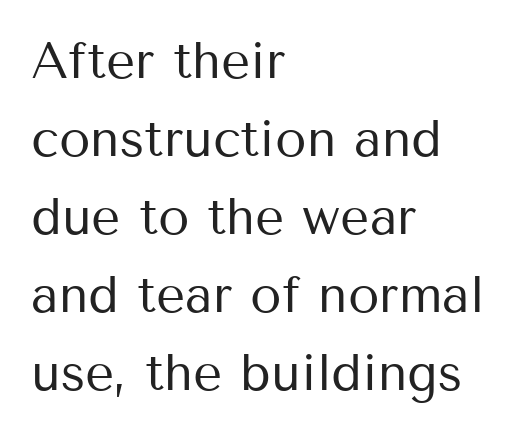
The image shows 51 px regular-weight sans-serif type, upright; set left-aligned, normal line spacing (1.53x), normal letter spacing, not underlined; medium stroke contrast and a medium x-height.
